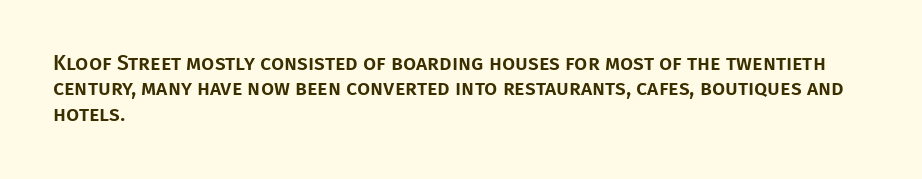
Q: Is the text italic (slanted)? A: No, it is upright.
Q: Is the text underlined? A: No.
Q: How is the paragraph aligned? A: Left-aligned.
Q: Is the spacing between letters normal or unusually wide? A: Normal.
